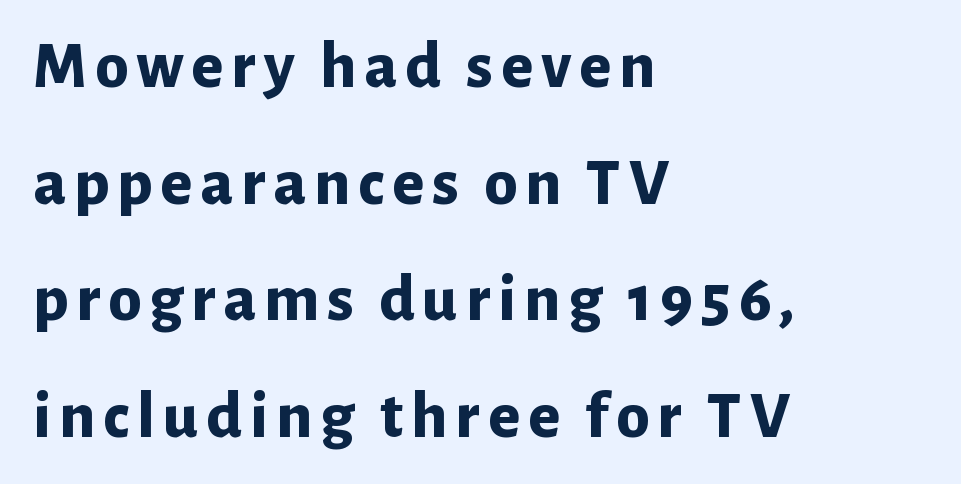
The image shows 67 px bold sans-serif type, upright; set left-aligned, line spacing 1.74x, not underlined; low stroke contrast and a medium x-height.
